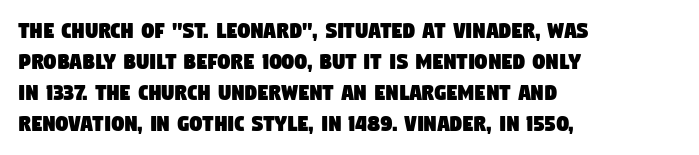
{"underline": "no", "align": "left", "line_spacing_ratio": 1.24, "letter_spacing": "normal", "letter_spacing_em": 0.0, "glyph_px": 25}
